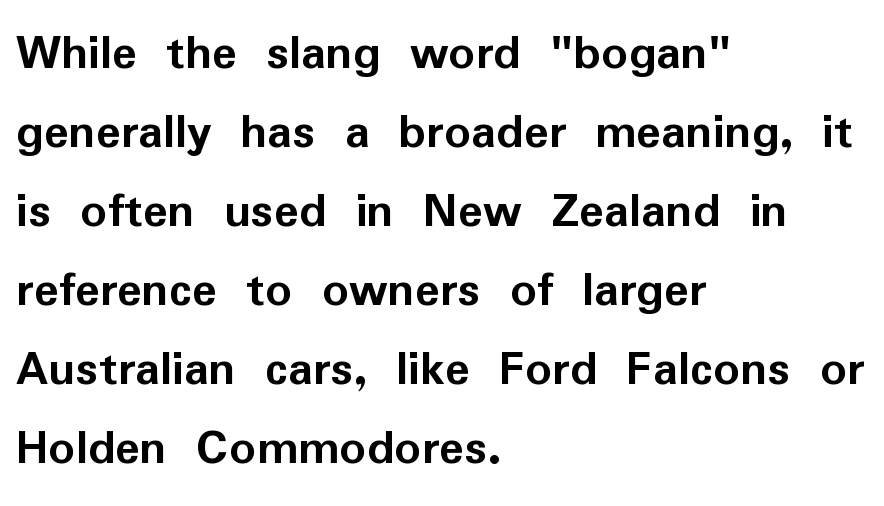
The image shows 52 px semibold sans-serif type, upright; set left-aligned, normal line spacing (1.52x), normal letter spacing, not underlined; low stroke contrast and a medium x-height.
